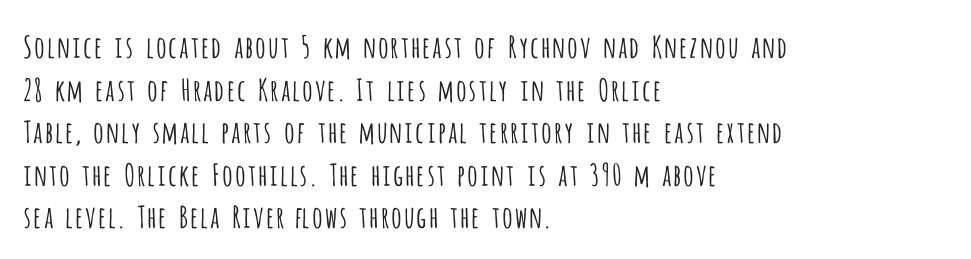
Q: Is the text bold? A: No.
Q: Is the text italic (slanted)? A: No, it is upright.
Q: Is the typeface a serif or a sans-serif typeface? A: Sans-serif.
Q: Is the text underlined? A: No.
Q: How is the paragraph aligned? A: Left-aligned.
Q: Is the spacing between letters normal or unusually wide? A: Normal.
Q: Is the spacing between lines tight, normal or loose? A: Normal.
Q: Width (condensed, normal, or wide)? A: Condensed.
Q: Stroke contrast? A: Low.
Q: x-height? A: Large.
Q: Monospaced? A: No.
